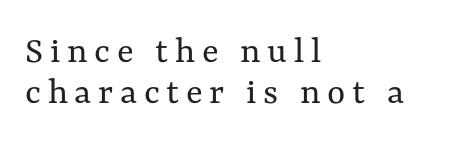
Q: Is the text bold? A: No.
Q: Is the text italic (slanted)? A: No, it is upright.
Q: Is the text underlined? A: No.
Q: How is the paragraph aligned? A: Left-aligned.
Q: Is the spacing between lines tight, normal or loose? A: Tight.
Q: Width (condensed, normal, or wide)? A: Normal.
Q: Stroke contrast? A: Medium.
Q: x-height? A: Medium.
Q: Monospaced? A: No.
